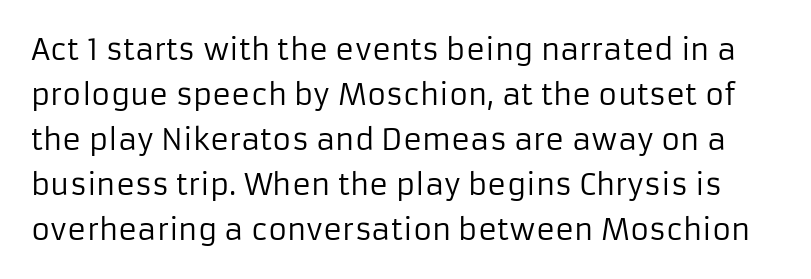
The image shows 29 px regular-weight sans-serif type, upright; set normal line spacing (1.55x), normal letter spacing, not underlined; low stroke contrast and a medium x-height.
